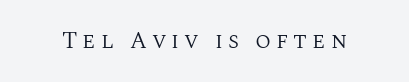
{"italic": "no", "bold": "no", "underline": "no", "letter_spacing": "wide", "letter_spacing_em": 0.22, "glyph_px": 23}
